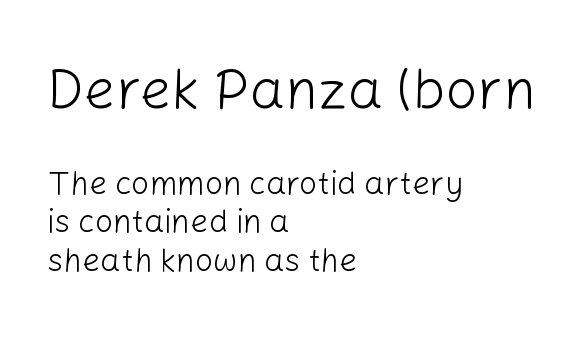
{"serif": "no", "italic": "no", "bold": "no", "weight": "light", "width": "normal", "stroke_contrast": "low", "x_height": "medium", "monospaced": "no", "underline": "no", "align": "left", "line_spacing_ratio": 1.2, "letter_spacing": "normal", "letter_spacing_em": 0.0, "larger_block": "first", "size_ratio": 1.75, "glyph_px": 56}
